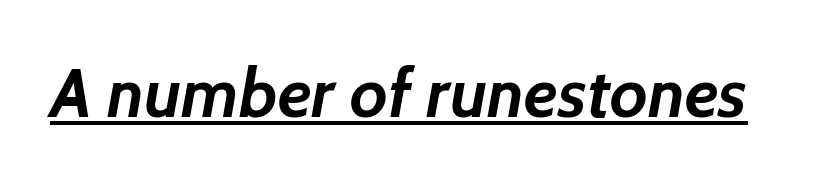
{"serif": "no", "bold": "yes", "weight": "semibold", "width": "normal", "stroke_contrast": "low", "x_height": "medium", "monospaced": "no", "underline": "yes", "letter_spacing": "normal", "letter_spacing_em": 0.0, "glyph_px": 69}
